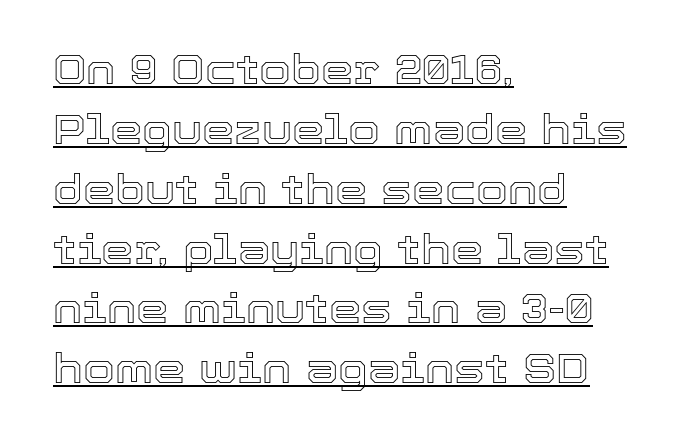
{"italic": "no", "width": "normal", "x_height": "medium", "monospaced": "no", "underline": "yes", "align": "left", "line_spacing": "normal", "line_spacing_ratio": 1.46, "letter_spacing": "normal", "letter_spacing_em": 0.0, "glyph_px": 41}
